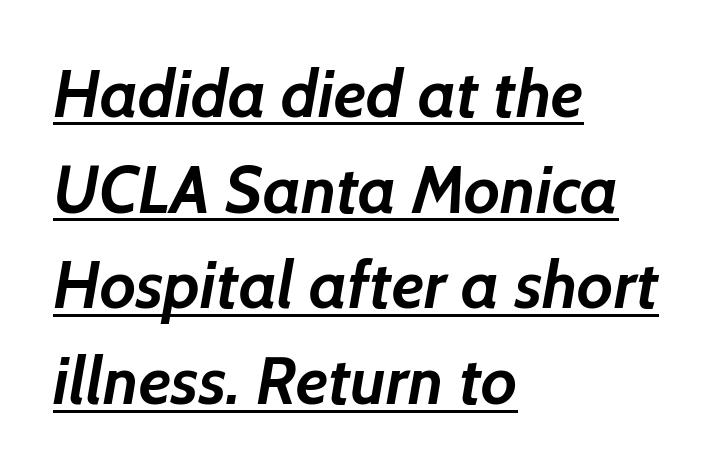
Line spacing here is normal. These lines are rendered in a variable-pitch font. The rag falls on the right side of this text block. Weight check: bold — yes, fully. This rendering employs a face without finishing strokes, i.e., a sans-serif. The rendering uses the underline text-decoration.
